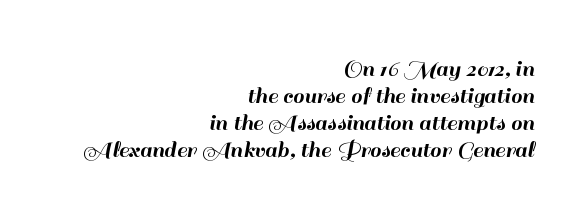
Q: Is the text italic (slanted)? A: Yes.
Q: Is the text underlined? A: No.
Q: How is the paragraph aligned? A: Right-aligned.
Q: Is the spacing between letters normal or unusually wide? A: Normal.
Q: Is the spacing between lines tight, normal or loose? A: Tight.
